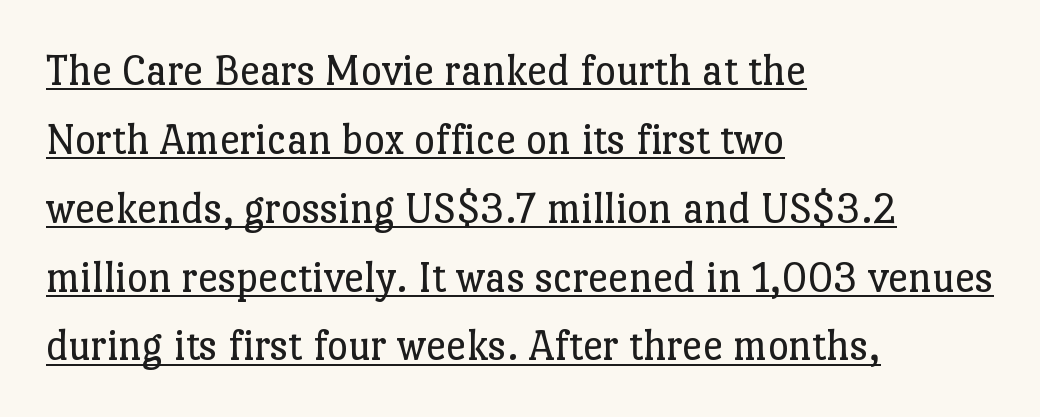
Q: Is the text bold? A: No.
Q: Is the text italic (slanted)? A: No, it is upright.
Q: Is the typeface a serif or a sans-serif typeface? A: Serif.
Q: Is the text underlined? A: Yes.
Q: How is the paragraph aligned? A: Left-aligned.
Q: Is the spacing between letters normal or unusually wide? A: Normal.
Q: Is the spacing between lines tight, normal or loose? A: Normal.
Q: Width (condensed, normal, or wide)? A: Normal.
Q: Stroke contrast? A: Low.
Q: x-height? A: Medium.
Q: Monospaced? A: No.
